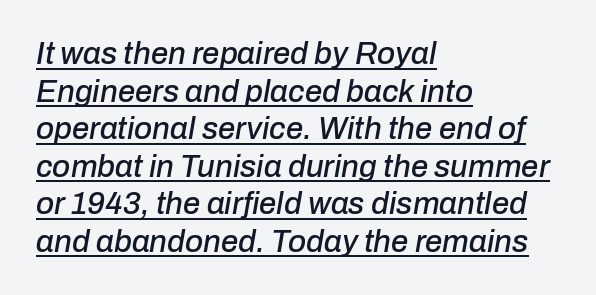
The image shows 31 px text type, italic (leaning right); set left-aligned, line spacing 1.21x, normal letter spacing, underlined; low stroke contrast and a medium x-height.
